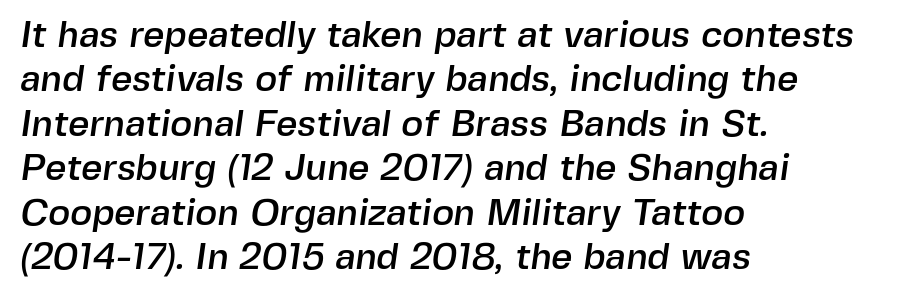
The image shows 37 px sans-serif type; set left-aligned, line spacing 1.2x, normal letter spacing, not underlined; a medium x-height.
